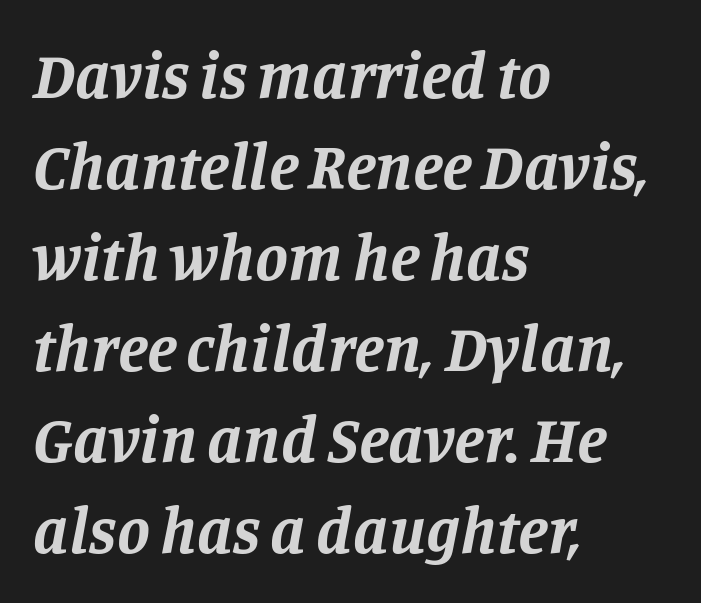
Q: Is the text bold? A: Yes.
Q: Is the text italic (slanted)? A: Yes, it leans right by about 11 degrees.
Q: Is the typeface a serif or a sans-serif typeface? A: Serif.
Q: Is the text underlined? A: No.
Q: How is the paragraph aligned? A: Left-aligned.
Q: Is the spacing between letters normal or unusually wide? A: Normal.
Q: Is the spacing between lines tight, normal or loose? A: Normal.
Q: Width (condensed, normal, or wide)? A: Normal.
Q: Stroke contrast? A: Low.
Q: x-height? A: Large.
Q: Monospaced? A: No.
